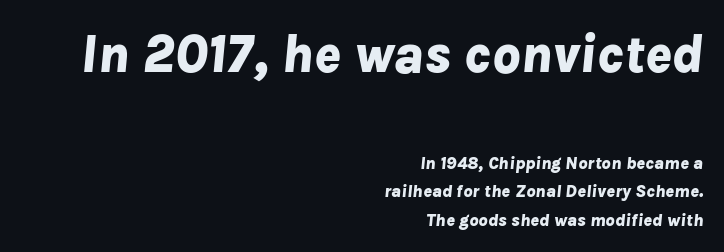
The image shows 55 px bold type, italic (leaning right); set right-aligned, normal line spacing (1.58x), normal letter spacing, not underlined; the first (top) block is 3.06x larger; low stroke contrast and a medium x-height.
